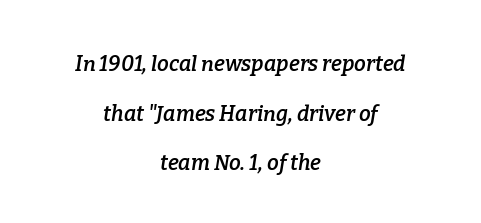
The image shows 21 px text type, italic (leaning right); set centered, loose line spacing (2.36x), normal letter spacing, not underlined.
